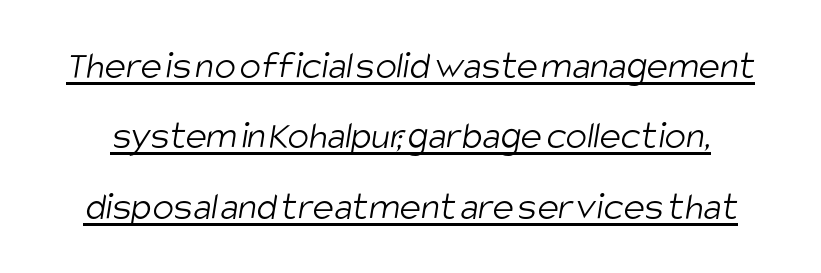
{"serif": "no", "bold": "no", "weight": "light", "width": "condensed", "stroke_contrast": "low", "x_height": "large", "monospaced": "no", "underline": "yes", "line_spacing_ratio": 1.76, "letter_spacing": "normal", "letter_spacing_em": 0.0, "glyph_px": 40}
